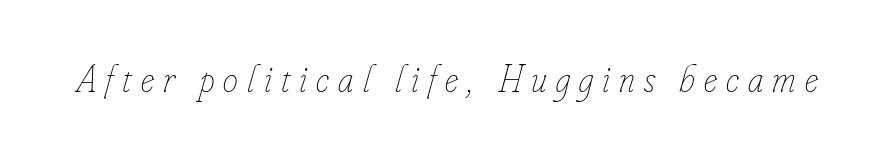
The image shows 38 px thin, condensed type, italic (leaning right); set unusually wide letter spacing (+0.24 em), not underlined; low stroke contrast and a small x-height.
